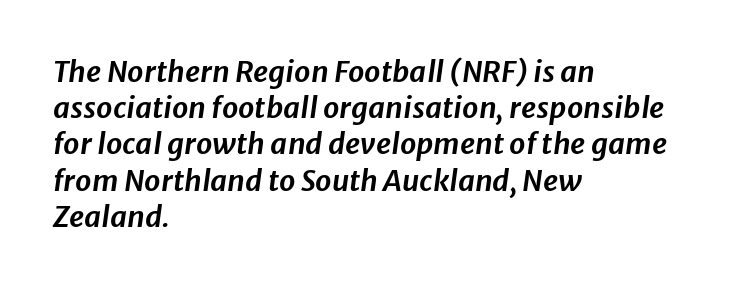
{"italic": "yes", "lean": "right", "slant_degrees": 8, "width": "normal", "stroke_contrast": "low", "x_height": "medium", "monospaced": "no", "underline": "no", "align": "left", "line_spacing": "normal", "line_spacing_ratio": 1.25, "letter_spacing": "normal", "letter_spacing_em": 0.0, "glyph_px": 29}
